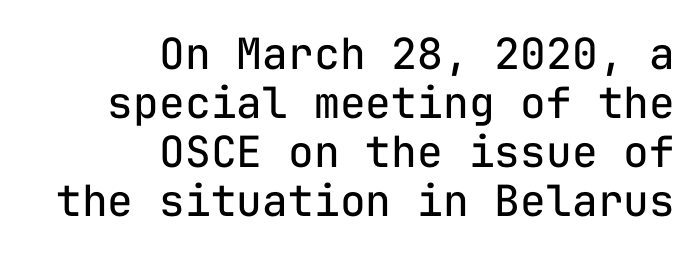
The weight would be labelled regular, book, light, or lighter still. The glyphs in this specimen are sans serif. The specimen reads as upright at a glance. The setting favours the right margin, as signatures and pull-quotes sometimes do.
